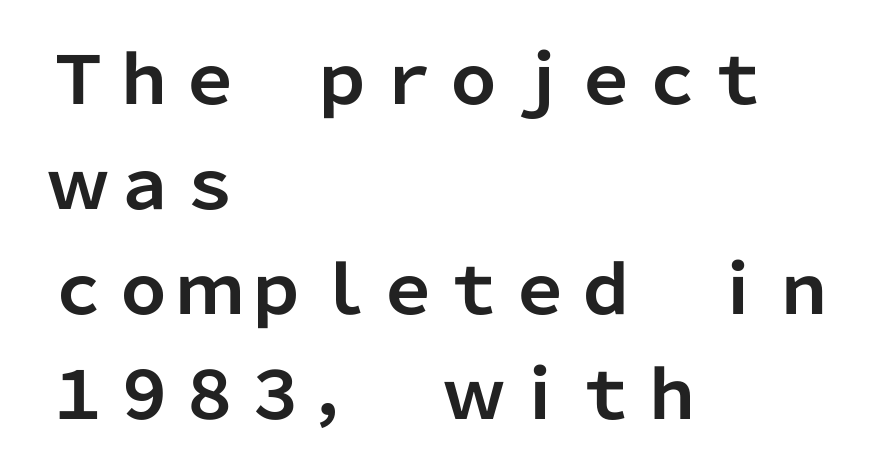
{"serif": "no", "italic": "no", "bold": "yes", "weight": "bold", "width": "normal", "stroke_contrast": "low", "x_height": "medium", "monospaced": "no", "underline": "no", "align": "left", "line_spacing": "normal", "line_spacing_ratio": 1.59, "letter_spacing": "normal", "letter_spacing_em": 0.0, "glyph_px": 66}
